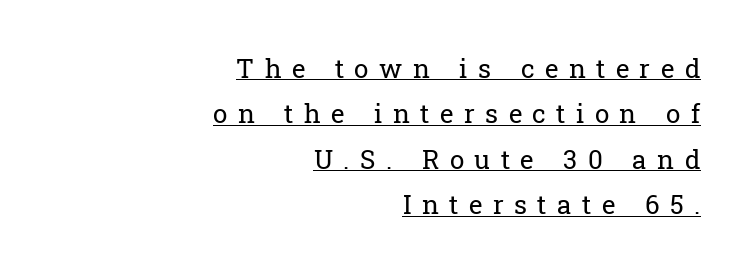
{"italic": "no", "bold": "no", "underline": "yes", "align": "right", "line_spacing_ratio": 1.75, "letter_spacing": "wide", "letter_spacing_em": 0.4, "glyph_px": 26}
